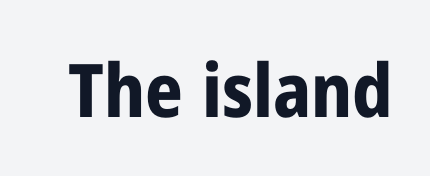
This rendering features lettering with no underline. Are there feet on the stems? There aren't — it's a sans. Do the characters align in a grid? No, the font is proportional. Caption: bold face, heavy strokes. Compared with typical body copy, the letter spacing here is the same. Posture: straight, roman, zero tilt.
